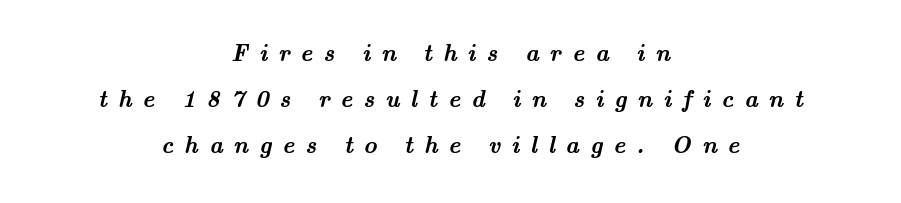
The image shows 23 px bold type; set centered, loose line spacing (2.01x), unusually wide letter spacing (+0.47 em), not underlined.
